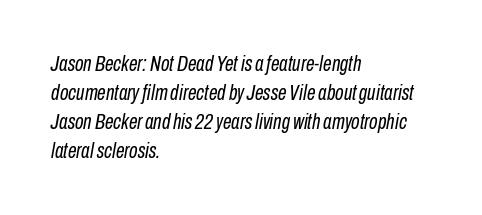
{"italic": "yes", "lean": "right", "slant_degrees": 10, "bold": "no", "underline": "no", "align": "left", "line_spacing": "normal", "line_spacing_ratio": 1.32, "letter_spacing": "normal", "letter_spacing_em": 0.0, "glyph_px": 22}
